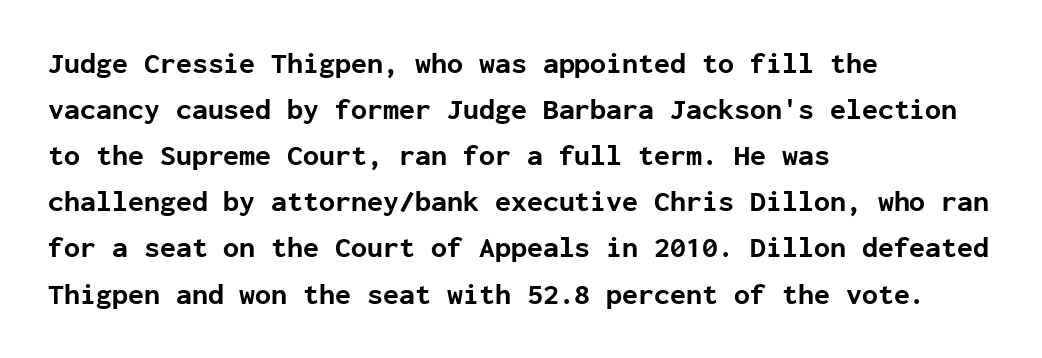
Clear beneath every line of the passage. Where is the straight margin? On the left. Caption: bold face, heavy strokes. Is this a fixed-width face? Yes — each glyph sits in an identical cell. The rows are spaced the way most documents space them.
